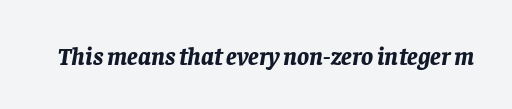
{"italic": "yes", "lean": "right", "slant_degrees": 8, "bold": "yes", "underline": "no", "letter_spacing": "normal", "letter_spacing_em": 0.0, "glyph_px": 25}
